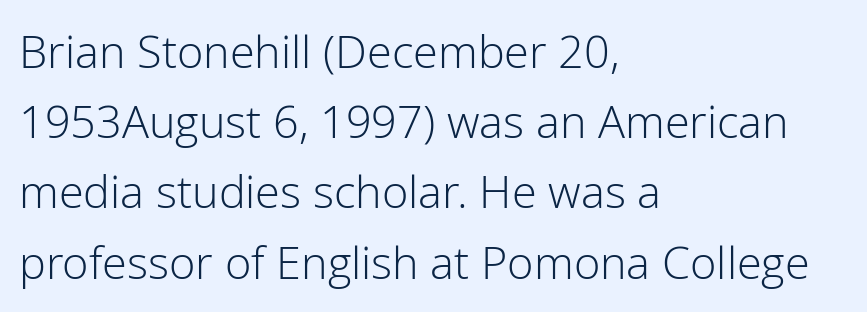
The string is rendered with underlining switched off. Caption: standard tracking, unaltered. Each letter keeps its own natural width here, so spacing adapts to shape. Stems here are at most as thick as an everyday book face. Note: no serifs on the glyphs. Style check: upright.
